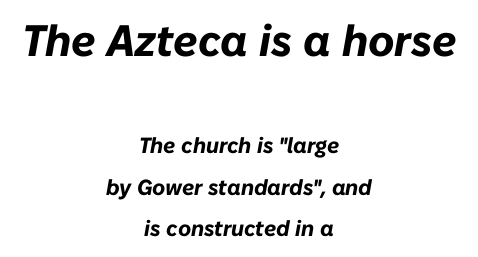
Which margin do the lines hug? Neither — every line sits in the middle. Bare-footed words on every line. The passage shown is emphatically bold. Reading top to bottom, the characters get smaller at the block break.
